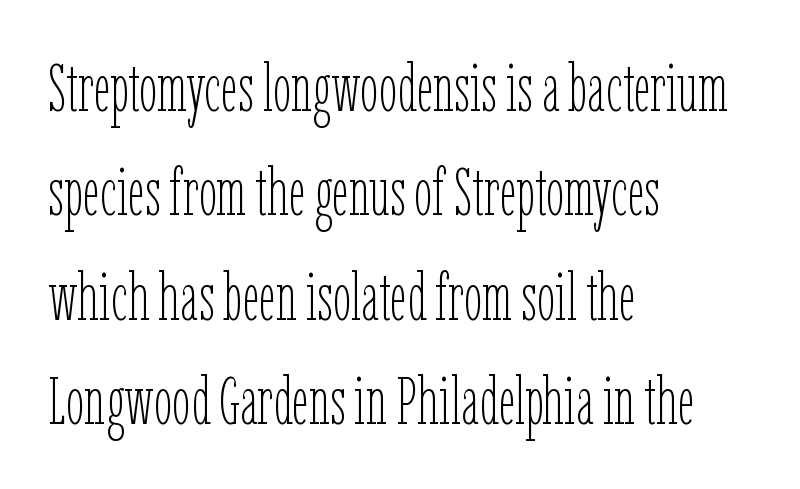
Q: Is the text bold? A: No.
Q: Is the text italic (slanted)? A: No, it is upright.
Q: Is the text underlined? A: No.
Q: How is the paragraph aligned? A: Left-aligned.
Q: Is the spacing between letters normal or unusually wide? A: Normal.
Q: Is the spacing between lines tight, normal or loose? A: Normal.
Q: Width (condensed, normal, or wide)? A: Condensed.
Q: Stroke contrast? A: Low.
Q: x-height? A: Medium.
Q: Monospaced? A: No.
